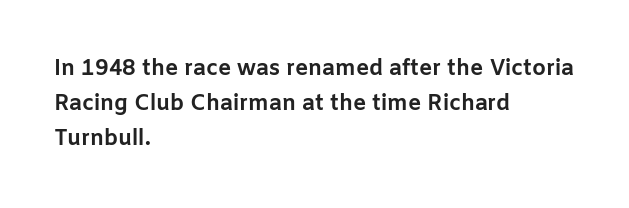
{"italic": "no", "bold": "yes", "underline": "no", "align": "left", "line_spacing": "normal", "line_spacing_ratio": 1.58, "letter_spacing": "normal", "letter_spacing_em": 0.0, "glyph_px": 22}
